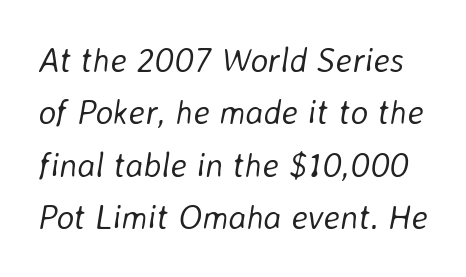
Q: Is the text bold? A: No.
Q: Is the text italic (slanted)? A: Yes, it leans right by about 8 degrees.
Q: Is the text underlined? A: No.
Q: Is the spacing between letters normal or unusually wide? A: Normal.
Q: Is the spacing between lines tight, normal or loose? A: Normal.
Q: Width (condensed, normal, or wide)? A: Normal.
Q: Stroke contrast? A: Low.
Q: x-height? A: Medium.
Q: Monospaced? A: No.
